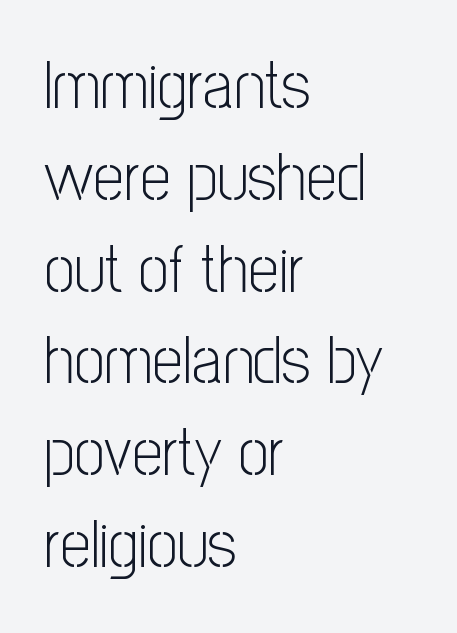
{"serif": "no", "italic": "no", "bold": "no", "weight": "light", "width": "condensed", "stroke_contrast": "low", "x_height": "medium", "monospaced": "no", "underline": "no", "align": "left", "line_spacing": "normal", "line_spacing_ratio": 1.35, "letter_spacing": "normal", "letter_spacing_em": 0.0, "glyph_px": 68}
